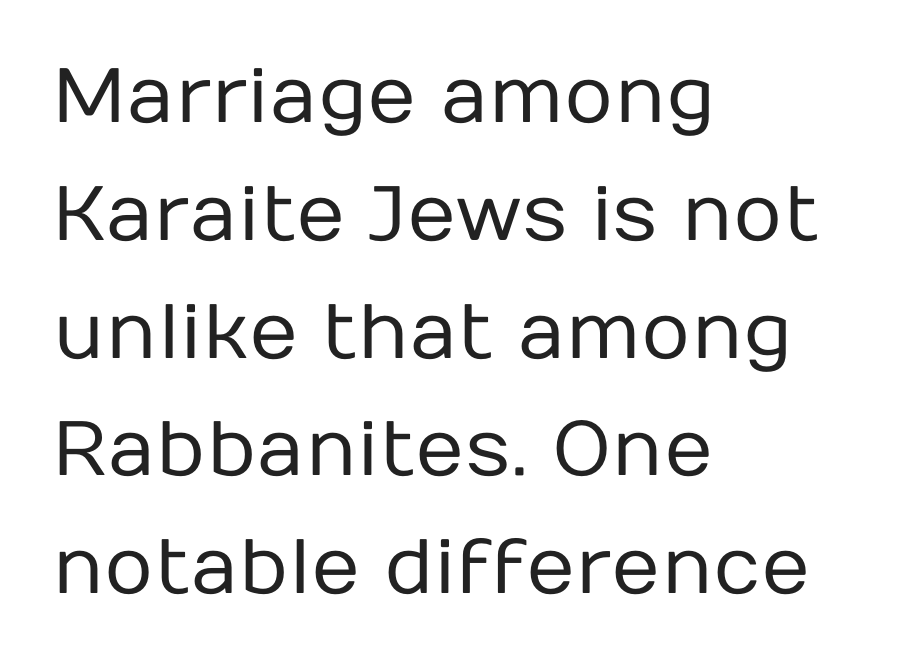
Q: Is the text bold? A: No.
Q: Is the text italic (slanted)? A: No, it is upright.
Q: Is the typeface a serif or a sans-serif typeface? A: Sans-serif.
Q: Is the text underlined? A: No.
Q: How is the paragraph aligned? A: Left-aligned.
Q: Is the spacing between letters normal or unusually wide? A: Normal.
Q: Is the spacing between lines tight, normal or loose? A: Normal.
Q: Width (condensed, normal, or wide)? A: Normal.
Q: Stroke contrast? A: Low.
Q: x-height? A: Medium.
Q: Monospaced? A: No.
